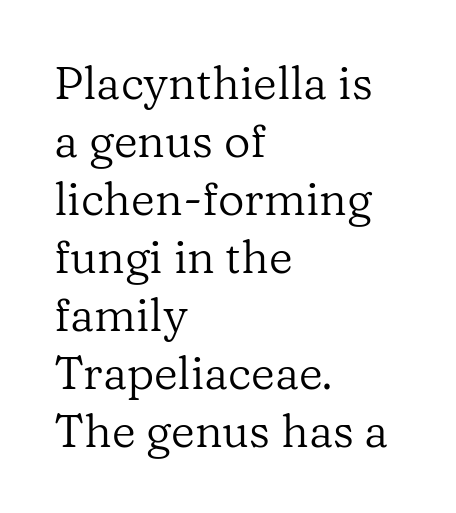
{"serif": "yes", "italic": "no", "bold": "no", "weight": "regular", "width": "normal", "stroke_contrast": "low", "x_height": "medium", "monospaced": "no", "underline": "no", "align": "left", "line_spacing": "normal", "line_spacing_ratio": 1.26, "letter_spacing": "normal", "letter_spacing_em": 0.0, "glyph_px": 46}
